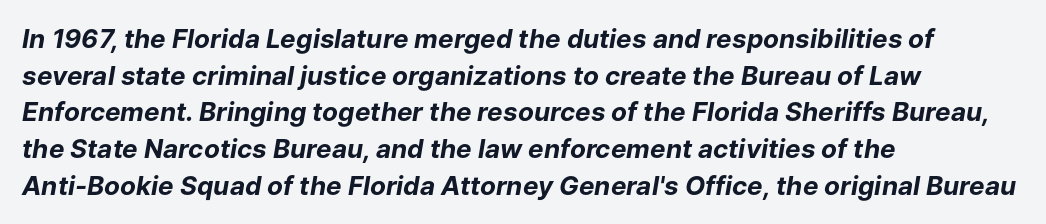
Q: Is the text bold? A: Yes.
Q: Is the text italic (slanted)? A: Yes, it leans right by about 9 degrees.
Q: Is the text underlined? A: No.
Q: How is the paragraph aligned? A: Left-aligned.
Q: Is the spacing between letters normal or unusually wide? A: Normal.
Q: Is the spacing between lines tight, normal or loose? A: Normal.
